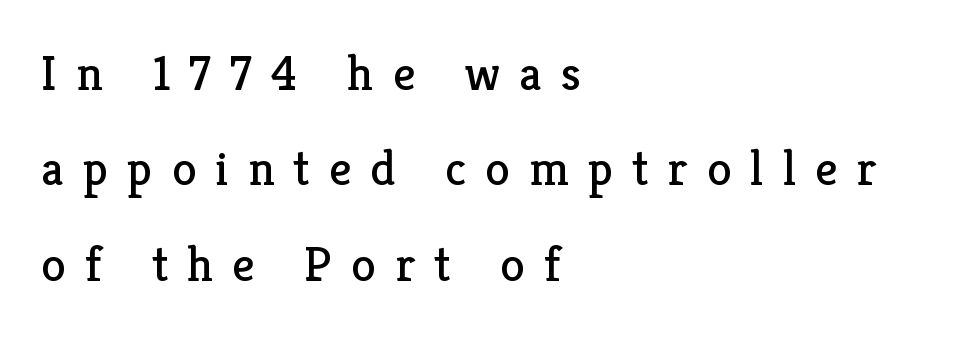
Q: Is the text bold? A: No.
Q: Is the text italic (slanted)? A: No, it is upright.
Q: Is the typeface a serif or a sans-serif typeface? A: Serif.
Q: Is the text underlined? A: No.
Q: How is the paragraph aligned? A: Left-aligned.
Q: Is the spacing between letters normal or unusually wide? A: Unusually wide.
Q: Is the spacing between lines tight, normal or loose? A: Loose.
Q: Width (condensed, normal, or wide)? A: Normal.
Q: Stroke contrast? A: Low.
Q: x-height? A: Medium.
Q: Monospaced? A: No.
